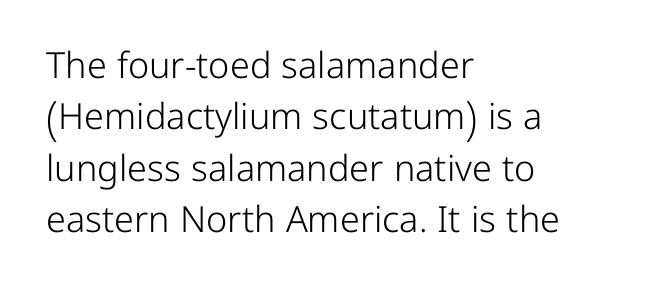
{"serif": "no", "italic": "no", "bold": "no", "weight": "light", "width": "normal", "stroke_contrast": "low", "x_height": "medium", "monospaced": "no", "underline": "no", "align": "left", "line_spacing": "normal", "line_spacing_ratio": 1.43, "letter_spacing": "normal", "letter_spacing_em": 0.0, "glyph_px": 36}
